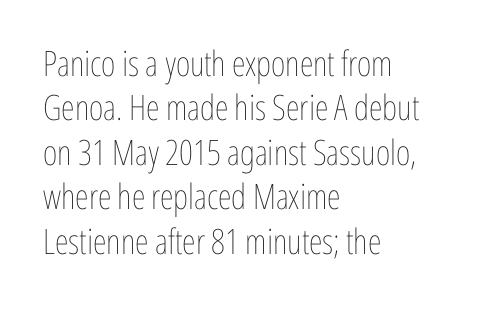
Q: Is the text bold? A: No.
Q: Is the text italic (slanted)? A: No, it is upright.
Q: Is the text underlined? A: No.
Q: How is the paragraph aligned? A: Left-aligned.
Q: Is the spacing between letters normal or unusually wide? A: Normal.
Q: Is the spacing between lines tight, normal or loose? A: Normal.
Q: Width (condensed, normal, or wide)? A: Condensed.
Q: Stroke contrast? A: Low.
Q: x-height? A: Medium.
Q: Monospaced? A: No.
